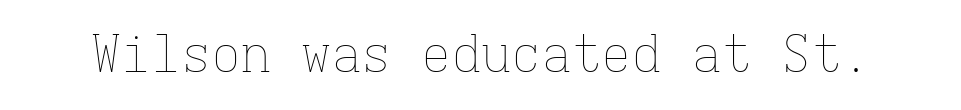
The image shows 50 px thin type, upright, monospaced; set normal letter spacing, not underlined; low stroke contrast and a medium x-height.
